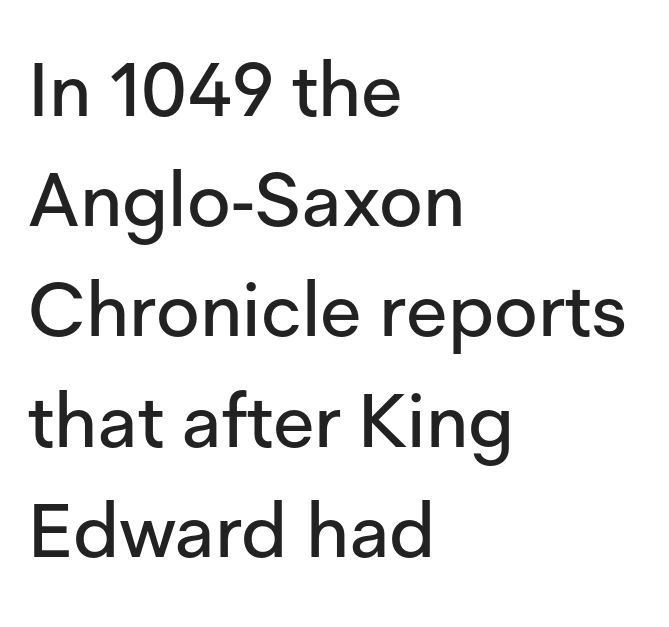
Q: Is the text italic (slanted)? A: No, it is upright.
Q: Is the typeface a serif or a sans-serif typeface? A: Sans-serif.
Q: Is the text underlined? A: No.
Q: How is the paragraph aligned? A: Left-aligned.
Q: Is the spacing between letters normal or unusually wide? A: Normal.
Q: Is the spacing between lines tight, normal or loose? A: Normal.
Q: Width (condensed, normal, or wide)? A: Normal.
Q: Stroke contrast? A: Low.
Q: x-height? A: Medium.
Q: Monospaced? A: No.
